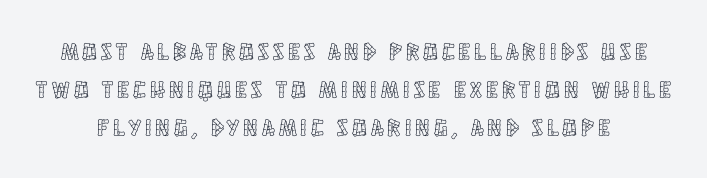
The image shows 24 px text type, upright; set normal line spacing (1.58x), not underlined.
